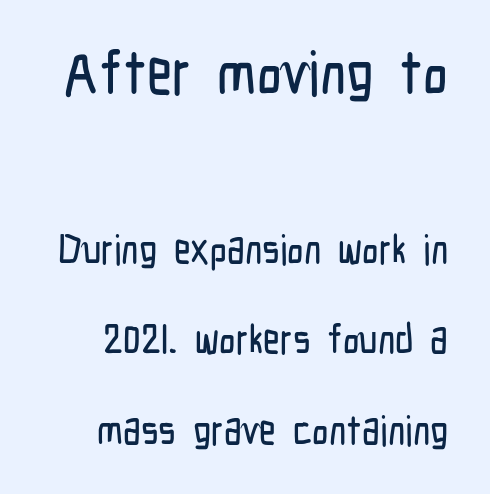
The image shows 62 px condensed sans-serif type, upright; set loose line spacing (2.21x), normal letter spacing, not underlined; the first (top) block is 1.51x larger; low stroke contrast and a medium x-height.
